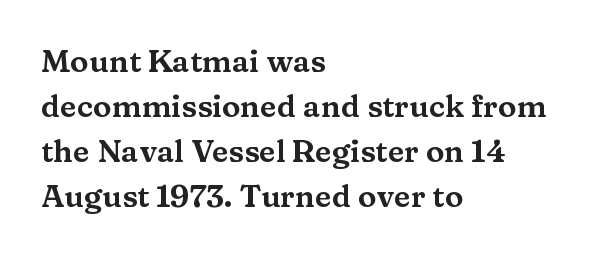
The image shows 31 px wide serif type, upright; set left-aligned, normal line spacing (1.45x), normal letter spacing, not underlined; medium stroke contrast and a medium x-height.
